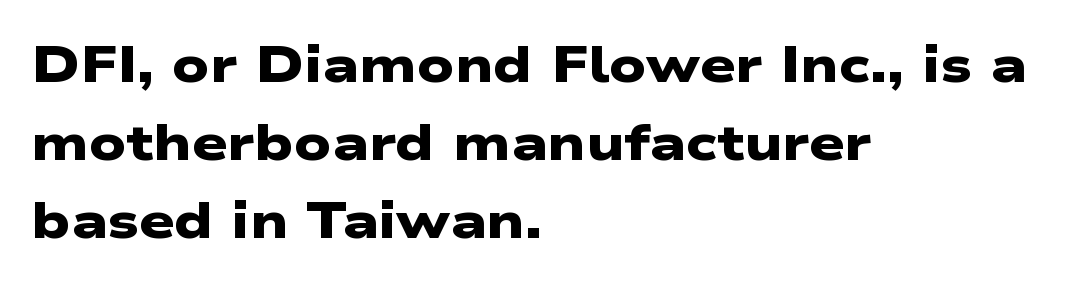
{"serif": "no", "bold": "yes", "weight": "heavy", "width": "wide", "stroke_contrast": "low", "x_height": "medium", "monospaced": "no", "underline": "no", "align": "left", "line_spacing": "normal", "line_spacing_ratio": 1.56, "letter_spacing": "normal", "letter_spacing_em": 0.0, "glyph_px": 50}
